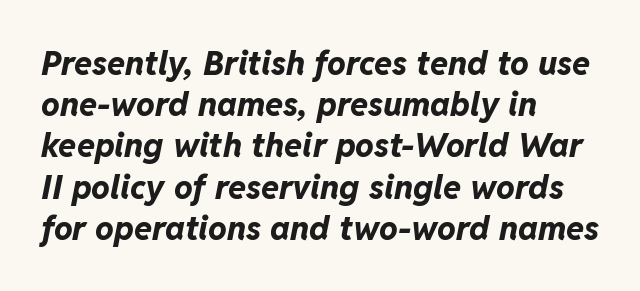
The letters advance in unequal steps, a hallmark of proportional type. You'd pick this weight for a headline — it's a proper bold. These lines sit exactly where default settings would place them. This rendering uses left alignment, leaving the right contour irregular. What stands out about the letter spacing? Nothing — it is the standard amount.
